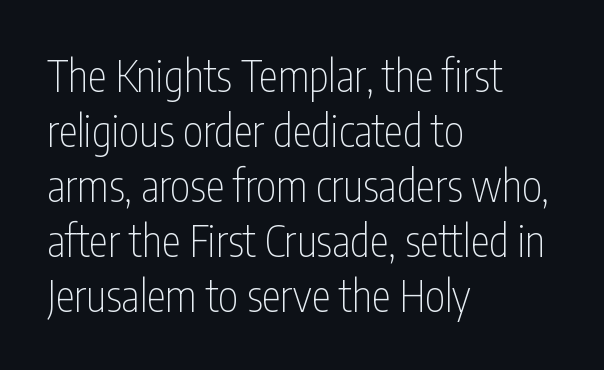
{"serif": "no", "italic": "no", "bold": "no", "weight": "thin", "width": "condensed", "stroke_contrast": "low", "x_height": "medium", "monospaced": "no", "underline": "no", "align": "left", "line_spacing": "normal", "line_spacing_ratio": 1.28, "letter_spacing": "normal", "letter_spacing_em": 0.0, "glyph_px": 43}
